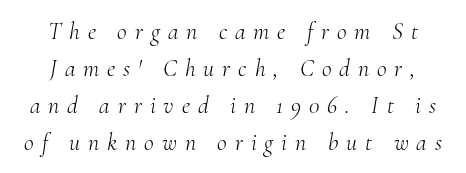
Q: Is the text bold? A: No.
Q: Is the text italic (slanted)? A: Yes, it leans right by about 10 degrees.
Q: Is the text underlined? A: No.
Q: Is the spacing between letters normal or unusually wide? A: Unusually wide.
Q: Is the spacing between lines tight, normal or loose? A: Normal.
